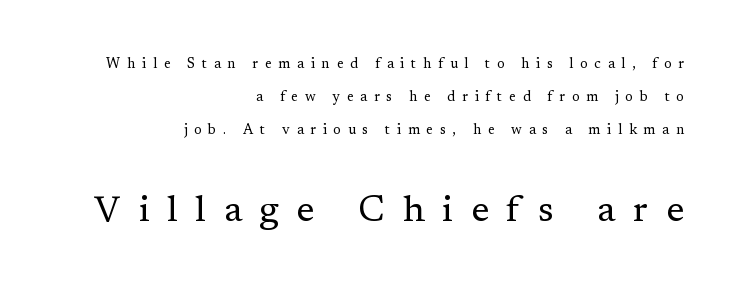
The image shows 37 px regular-weight serif type, upright; set right-aligned, loose line spacing (2.34x), unusually wide letter spacing (+0.48 em), not underlined; the second (bottom) block is 2.64x larger; low stroke contrast and a medium x-height.
